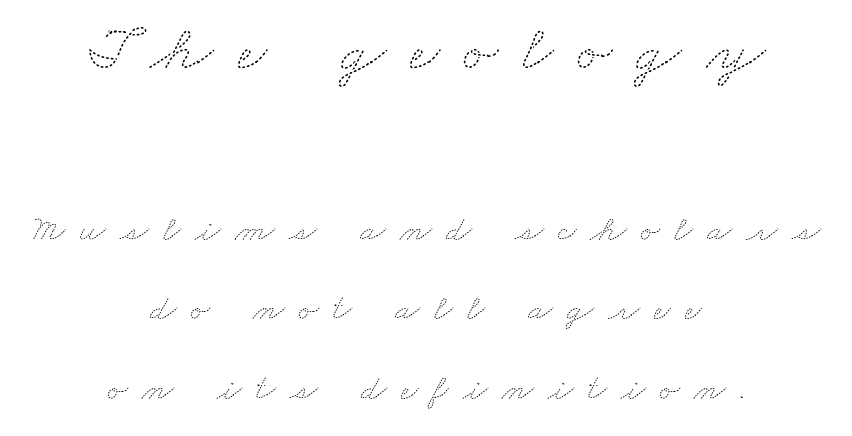
Q: Is the text bold? A: No.
Q: Is the text underlined? A: No.
Q: How is the paragraph aligned? A: Centered.
Q: Is the spacing between letters normal or unusually wide? A: Unusually wide.
Q: Is the spacing between lines tight, normal or loose? A: Loose.
Q: Which block of text is set in a larger size, the first (top) or the second (bottom)? A: The first (top) one.
Q: Width (condensed, normal, or wide)? A: Wide.
Q: Stroke contrast? A: Medium.
Q: x-height? A: Small.
Q: Monospaced? A: No.
